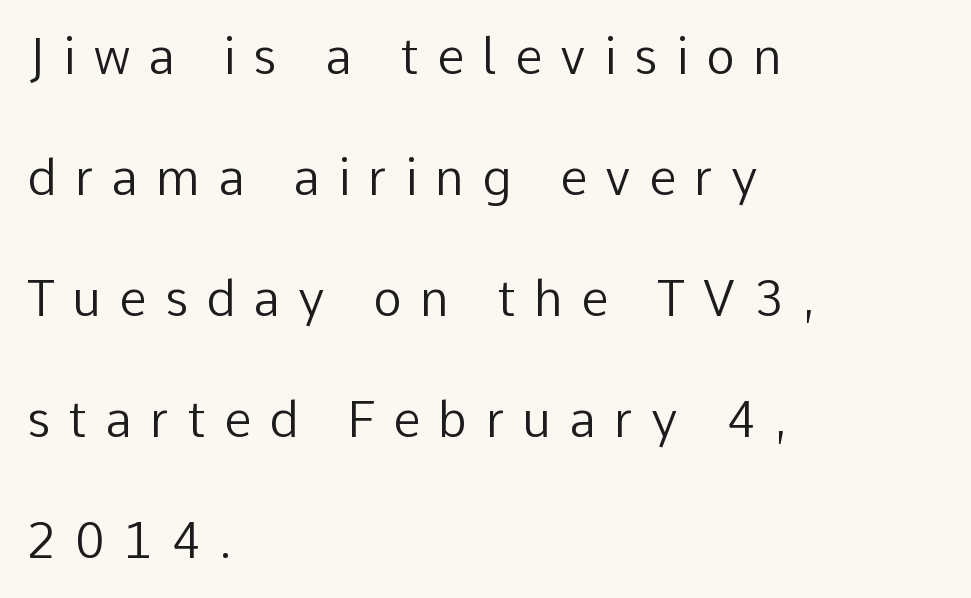
Ink coverage per letter is moderate at most. Is there much room between lines? Yes — plenty of vertical air separates them. To sum up the face: it is a sans, with no serifs. Between one letter and the next there's a generous, obvious gap. The typesetter chose a ragged-right arrangement here.
